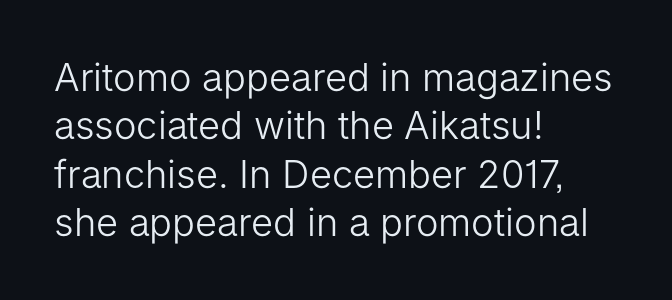
Q: Is the text bold? A: No.
Q: Is the text italic (slanted)? A: No, it is upright.
Q: Is the typeface a serif or a sans-serif typeface? A: Sans-serif.
Q: Is the text underlined? A: No.
Q: How is the paragraph aligned? A: Left-aligned.
Q: Is the spacing between letters normal or unusually wide? A: Normal.
Q: Is the spacing between lines tight, normal or loose? A: Normal.
Q: Width (condensed, normal, or wide)? A: Normal.
Q: Stroke contrast? A: Low.
Q: x-height? A: Medium.
Q: Monospaced? A: No.
